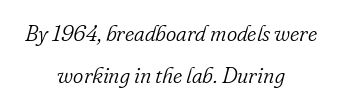
Q: Is the text bold? A: No.
Q: Is the text italic (slanted)? A: Yes, it leans right by about 16 degrees.
Q: Is the text underlined? A: No.
Q: How is the paragraph aligned? A: Centered.
Q: Is the spacing between letters normal or unusually wide? A: Normal.
Q: Is the spacing between lines tight, normal or loose? A: Loose.
